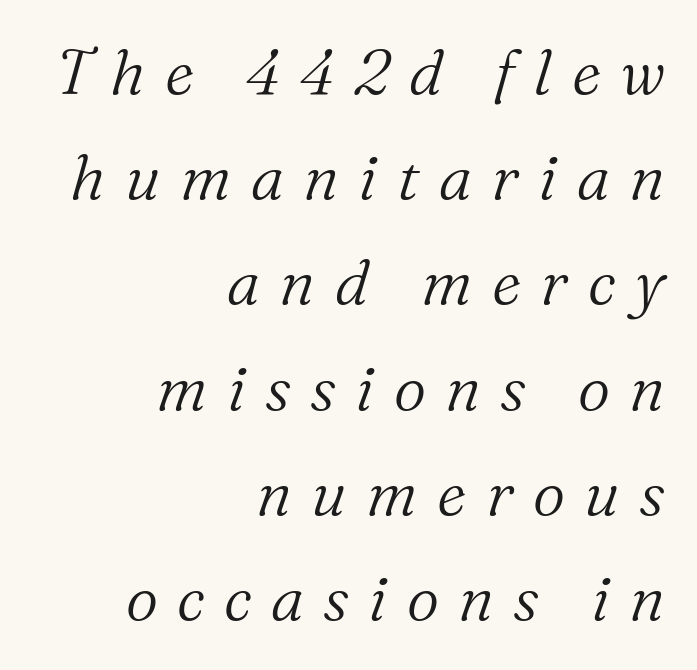
{"serif": "yes", "italic": "yes", "lean": "right", "slant_degrees": 16, "bold": "no", "weight": "light", "width": "normal", "stroke_contrast": "medium", "x_height": "medium", "monospaced": "no", "underline": "no", "align": "right", "line_spacing": "normal", "line_spacing_ratio": 1.67, "letter_spacing": "wide", "letter_spacing_em": 0.31, "glyph_px": 63}
